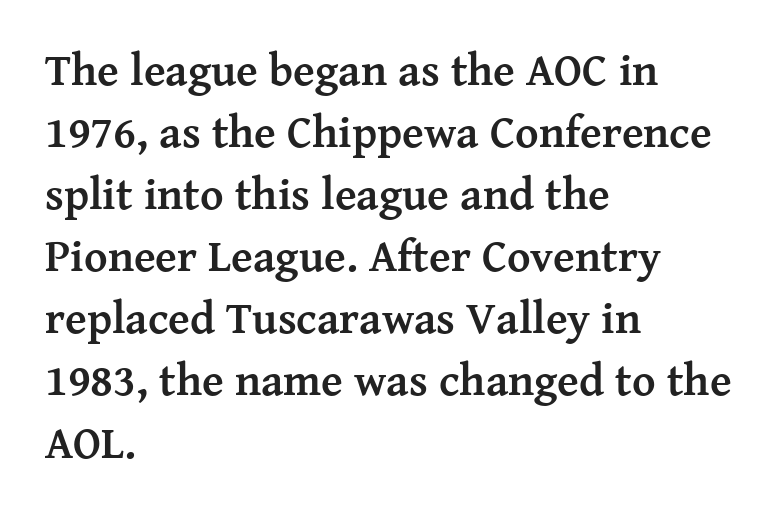
The image shows 45 px semibold serif type, upright; set left-aligned, normal line spacing (1.38x), normal letter spacing, not underlined; medium stroke contrast and a medium x-height.
